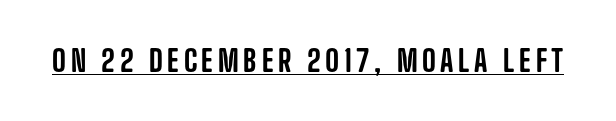
{"serif": "no", "italic": "no", "width": "condensed", "stroke_contrast": "low", "x_height": "large", "monospaced": "no", "underline": "yes", "glyph_px": 30}
